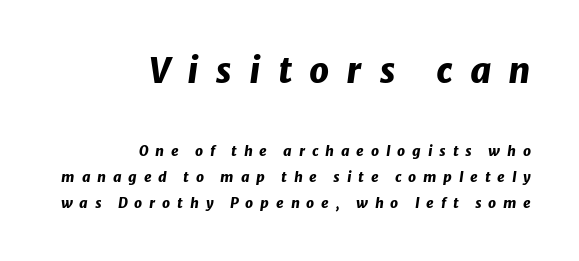
Set as a true bold cut, around the 700 mark. Spacing verdict: proportional, widths tailored to each character. Each word looks stretched out because of the extra space between its letters. Check under the words: just untouched page. The rendering shrinks the type as you move from the upper chunk to the lower.
